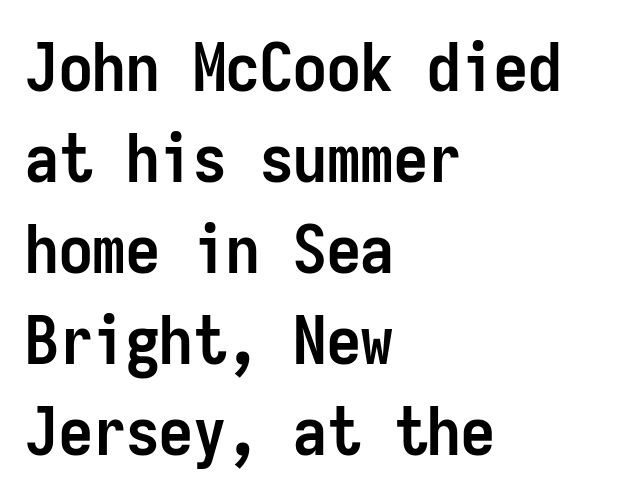
These lines are set flush left with a ragged right edge. What weight is shown? A full bold with thick strokes. Glance below the letters and you will spot only blank space. A typesetter would label this face a sans. Rows of type keep a routine distance in the vertical direction. These lines were composed using upright roman letters.
